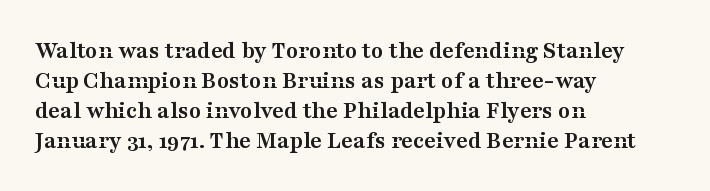
The image shows 25 px bold type, upright; set left-aligned, line spacing 1.2x, normal letter spacing, not underlined.
